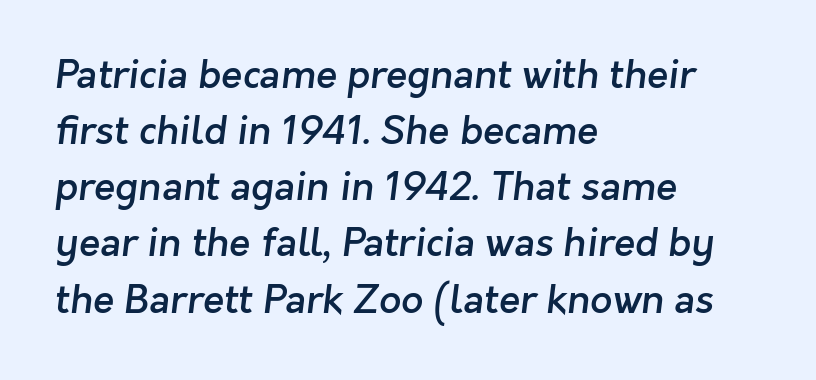
Q: Is the text bold? A: Semi-bold.
Q: Is the typeface a serif or a sans-serif typeface? A: Sans-serif.
Q: Is the text underlined? A: No.
Q: How is the paragraph aligned? A: Left-aligned.
Q: Is the spacing between letters normal or unusually wide? A: Normal.
Q: Is the spacing between lines tight, normal or loose? A: Normal.
Q: Width (condensed, normal, or wide)? A: Normal.
Q: Stroke contrast? A: Low.
Q: x-height? A: Medium.
Q: Monospaced? A: No.
